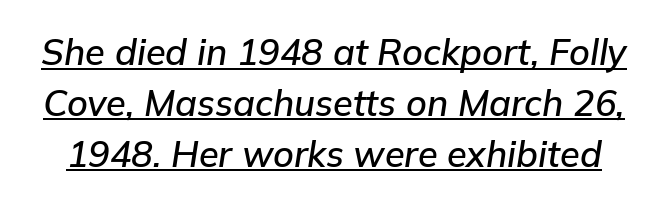
Each letter keeps its own natural width here, so spacing adapts to shape. Honestly, the row spacing looks completely unremarkable. The letterforms sit shoulder to shoulder at normal distance. A rule runs beneath these lines of type. Italic: yes, the glyphs are oblique.
